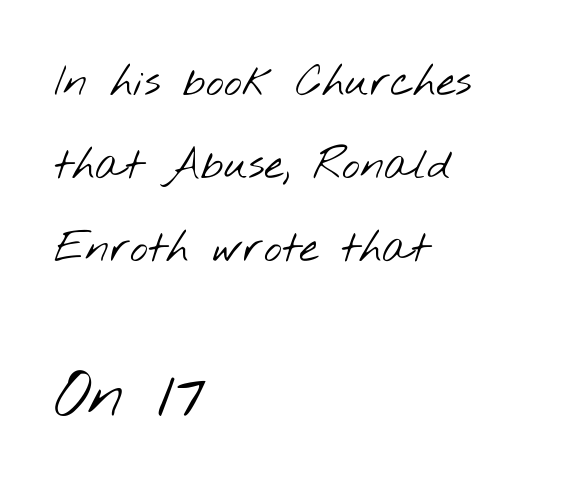
Q: Is the text bold? A: No.
Q: Is the typeface a serif or a sans-serif typeface? A: Sans-serif.
Q: Is the text underlined? A: No.
Q: How is the paragraph aligned? A: Left-aligned.
Q: Is the spacing between letters normal or unusually wide? A: Normal.
Q: Is the spacing between lines tight, normal or loose? A: Loose.
Q: Which block of text is set in a larger size, the first (top) or the second (bottom)? A: The second (bottom) one.
Q: Width (condensed, normal, or wide)? A: Wide.
Q: Stroke contrast? A: Low.
Q: x-height? A: Small.
Q: Monospaced? A: No.
